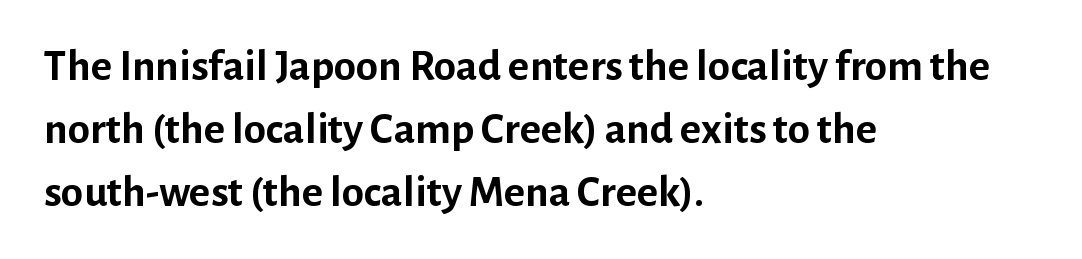
Q: Is the text bold? A: Yes.
Q: Is the text italic (slanted)? A: No, it is upright.
Q: Is the typeface a serif or a sans-serif typeface? A: Sans-serif.
Q: Is the text underlined? A: No.
Q: How is the paragraph aligned? A: Left-aligned.
Q: Is the spacing between letters normal or unusually wide? A: Normal.
Q: Is the spacing between lines tight, normal or loose? A: Normal.
Q: Width (condensed, normal, or wide)? A: Normal.
Q: Stroke contrast? A: Low.
Q: x-height? A: Medium.
Q: Monospaced? A: No.
